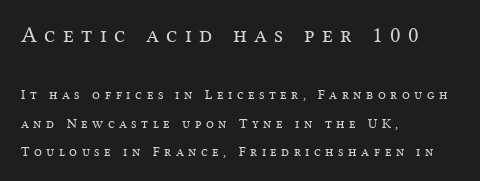
Substantial extra tracking has been applied to these lines. Posture: straight, roman, zero tilt. Clear beneath every line of the passage. The earlier block is typeset at a bigger size than the later block. Reading down the block, your eye returns to a fixed left position each line. The leading is generous, giving the passage an open texture.
